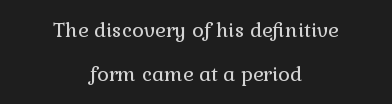
The image shows 20 px text type, upright; set centered, loose line spacing (2.18x), normal letter spacing, not underlined.
